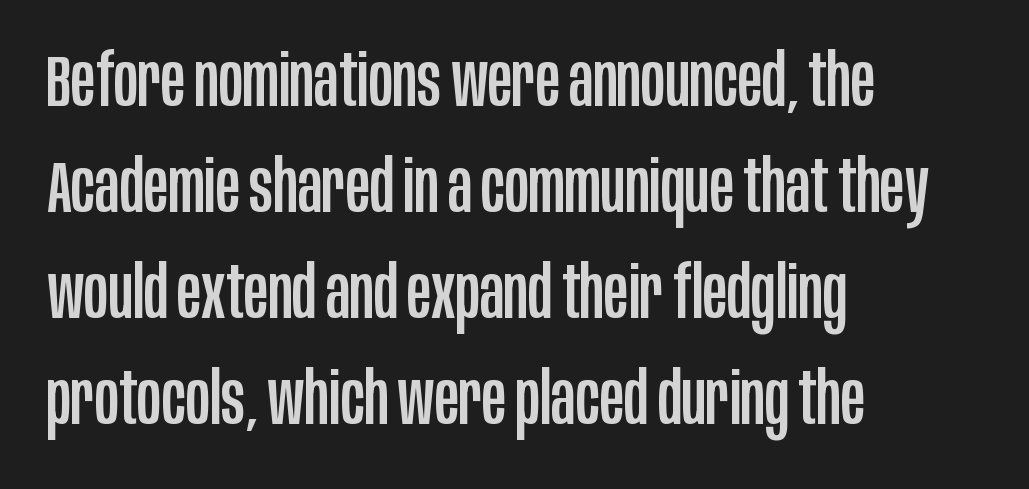
Q: Is the text italic (slanted)? A: No, it is upright.
Q: Is the typeface a serif or a sans-serif typeface? A: Sans-serif.
Q: Is the text underlined? A: No.
Q: How is the paragraph aligned? A: Left-aligned.
Q: Is the spacing between letters normal or unusually wide? A: Normal.
Q: Is the spacing between lines tight, normal or loose? A: Normal.
Q: Width (condensed, normal, or wide)? A: Condensed.
Q: Stroke contrast? A: Low.
Q: x-height? A: Large.
Q: Monospaced? A: No.
